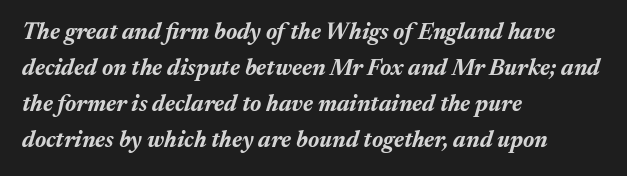
Characters are canted at an angle relative to the baseline's perpendicular. The rows are spaced the way most documents space them. Beneath every word, the page is bare. Here the glyphs are tracked normally, forming tight word shapes. Line beginnings align vertically; line endings do not.
